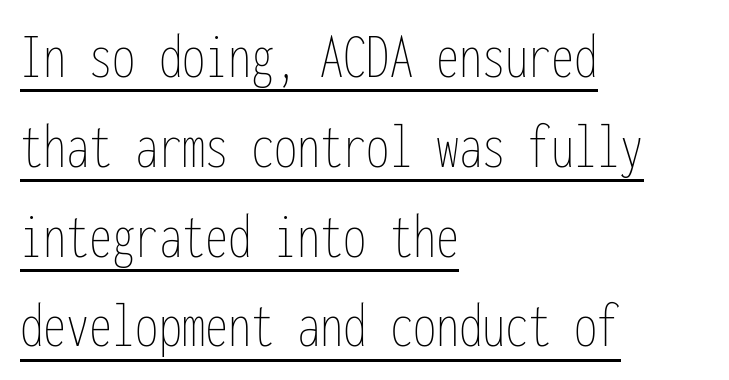
The letterforms sit at book weight or below. Does the copy run flush right? No — it runs flush left. It's the straight-up-and-down kind of type. A typesetter would call this monospace, since all characters share one set width.
